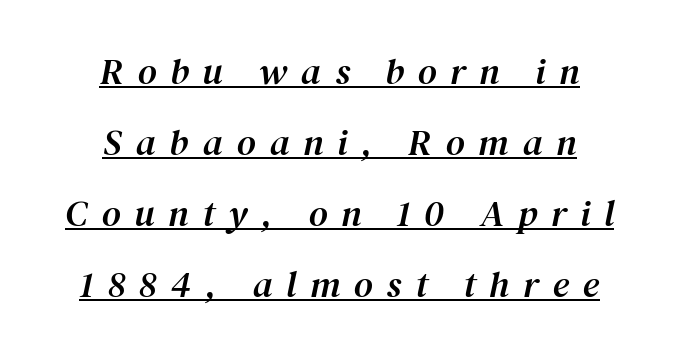
Q: Is the text italic (slanted)? A: Yes, it leans right by about 12 degrees.
Q: Is the typeface a serif or a sans-serif typeface? A: Serif.
Q: Is the text underlined? A: Yes.
Q: How is the paragraph aligned? A: Centered.
Q: Is the spacing between letters normal or unusually wide? A: Unusually wide.
Q: Is the spacing between lines tight, normal or loose? A: Loose.
Q: Width (condensed, normal, or wide)? A: Normal.
Q: Stroke contrast? A: Medium.
Q: x-height? A: Medium.
Q: Monospaced? A: No.
